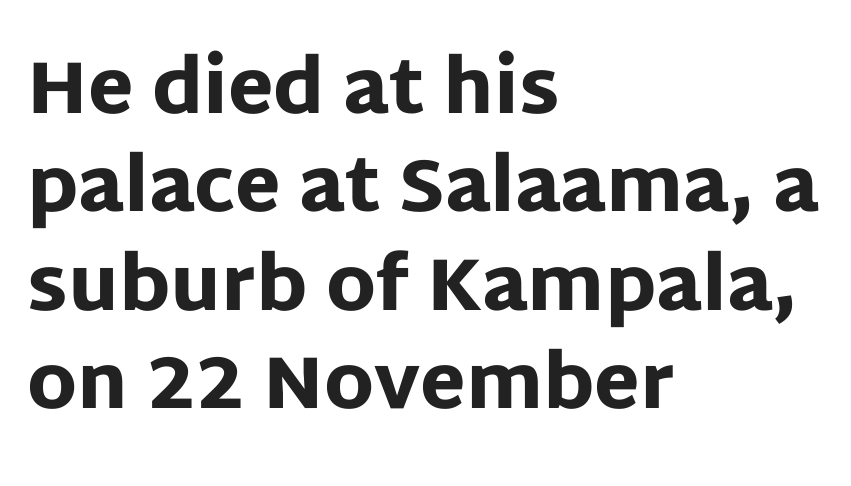
{"serif": "no", "italic": "no", "bold": "yes", "weight": "heavy", "width": "normal", "stroke_contrast": "low", "x_height": "large", "monospaced": "no", "underline": "no", "align": "left", "line_spacing": "normal", "line_spacing_ratio": 1.33, "letter_spacing": "normal", "letter_spacing_em": 0.0, "glyph_px": 74}
